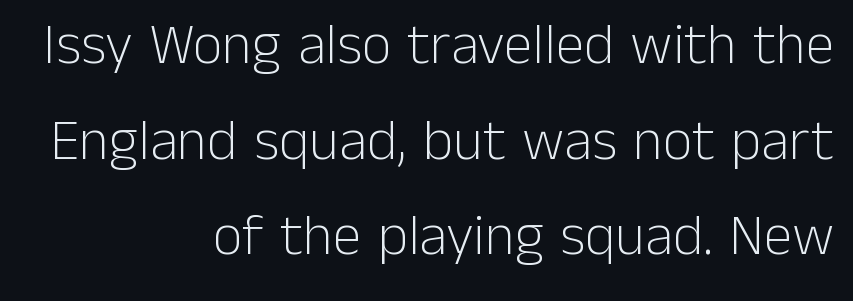
Q: Is the text bold? A: No.
Q: Is the text italic (slanted)? A: No, it is upright.
Q: Is the typeface a serif or a sans-serif typeface? A: Sans-serif.
Q: Is the text underlined? A: No.
Q: How is the paragraph aligned? A: Right-aligned.
Q: Is the spacing between letters normal or unusually wide? A: Normal.
Q: Is the spacing between lines tight, normal or loose? A: Normal.
Q: Width (condensed, normal, or wide)? A: Normal.
Q: Stroke contrast? A: Low.
Q: x-height? A: Medium.
Q: Monospaced? A: No.
